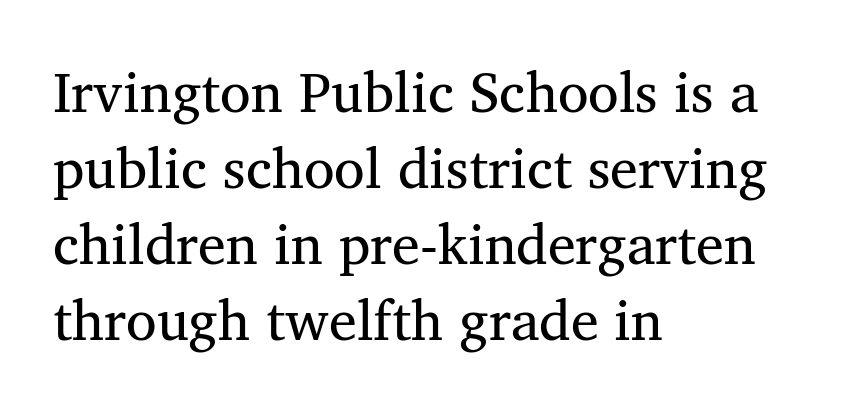
{"serif": "yes", "bold": "no", "weight": "regular", "width": "normal", "stroke_contrast": "medium", "x_height": "medium", "monospaced": "no", "underline": "no", "align": "left", "line_spacing": "normal", "line_spacing_ratio": 1.36, "letter_spacing": "normal", "letter_spacing_em": 0.0, "glyph_px": 56}
